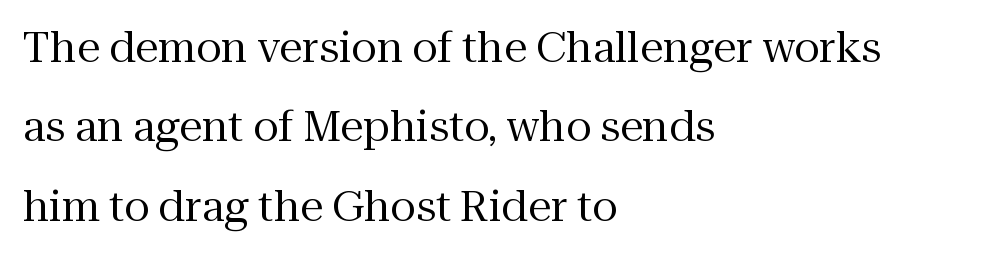
{"serif": "yes", "italic": "no", "bold": "no", "weight": "regular", "width": "normal", "stroke_contrast": "medium", "x_height": "medium", "monospaced": "no", "underline": "no", "align": "left", "line_spacing_ratio": 1.89, "letter_spacing": "normal", "letter_spacing_em": 0.0, "glyph_px": 42}
